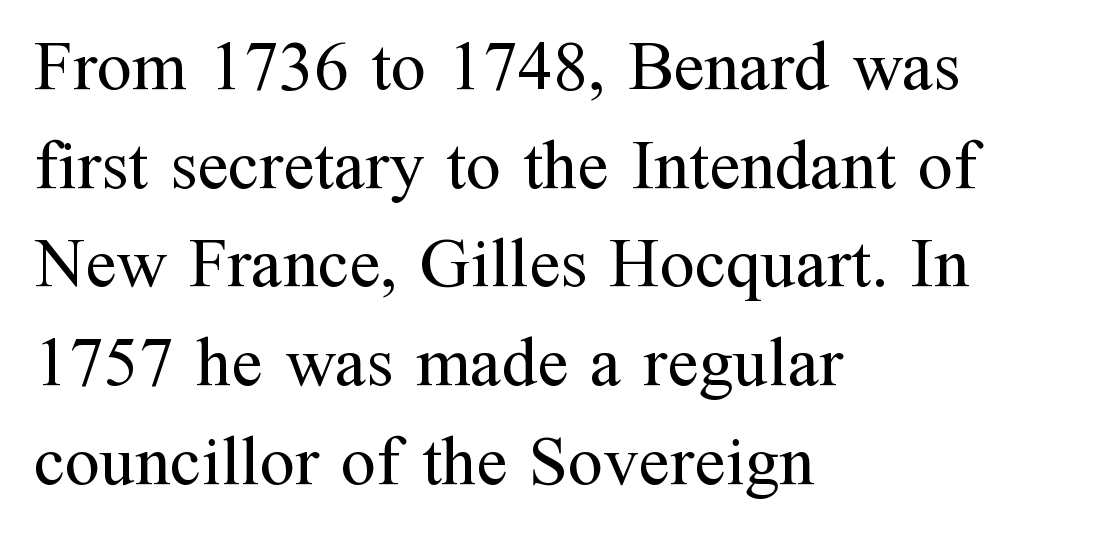
The image shows 70 px regular-weight serif type, upright; set left-aligned, normal line spacing (1.41x), normal letter spacing, not underlined; medium stroke contrast and a medium x-height.
